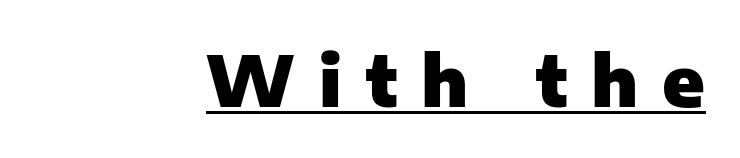
Compared with an ordinary text face, these strokes are far heavier — a full bold. Rendered with straight, roman letterforms. Which margin do the lines hug? The right one — the left edge is uneven. The sample's only ornament is a line tracing under the words. You could not count columns in this text — the font is proportionally spaced.
